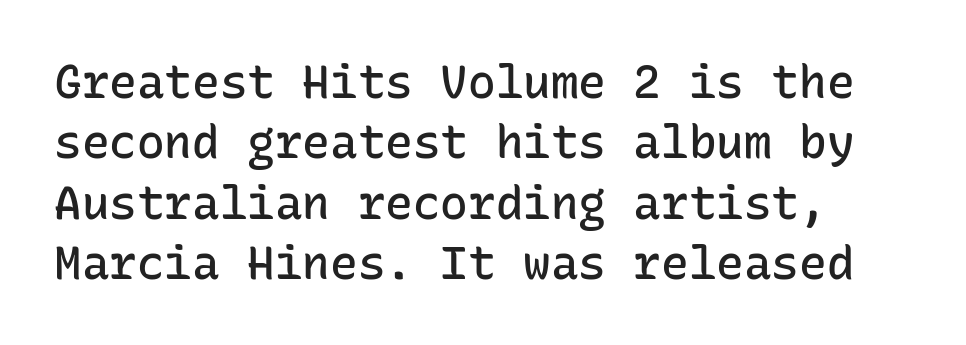
The font's upright variant was chosen for this text. Summary of vertical rhythm: regular, with standard interline spacing. The area under the type is left untouched. What weight is shown? A semibold, between regular and bold.
